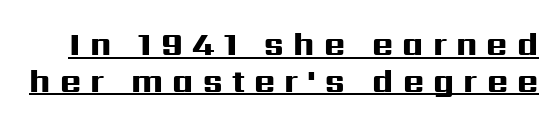
Q: Is the text bold? A: Yes.
Q: Is the text italic (slanted)? A: No, it is upright.
Q: Is the typeface a serif or a sans-serif typeface? A: Sans-serif.
Q: Is the text underlined? A: Yes.
Q: Is the spacing between letters normal or unusually wide? A: Unusually wide.
Q: Is the spacing between lines tight, normal or loose? A: Tight.
Q: Width (condensed, normal, or wide)? A: Wide.
Q: Stroke contrast? A: High.
Q: x-height? A: Medium.
Q: Monospaced? A: No.
